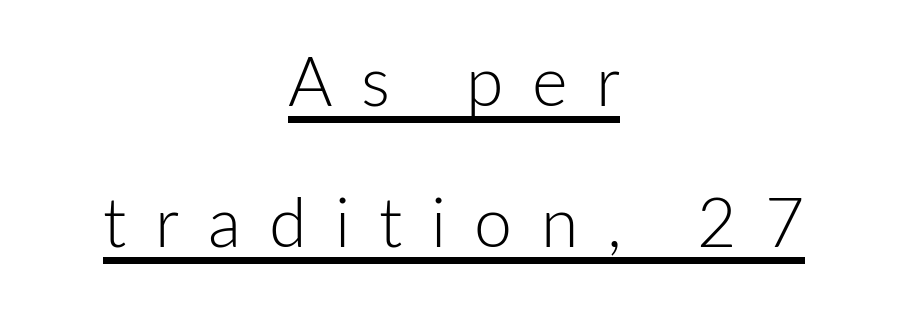
{"serif": "no", "italic": "no", "bold": "no", "weight": "light", "width": "normal", "stroke_contrast": "low", "x_height": "medium", "monospaced": "no", "underline": "yes", "align": "center", "line_spacing": "loose", "line_spacing_ratio": 2.07, "letter_spacing": "wide", "letter_spacing_em": 0.42, "glyph_px": 68}
